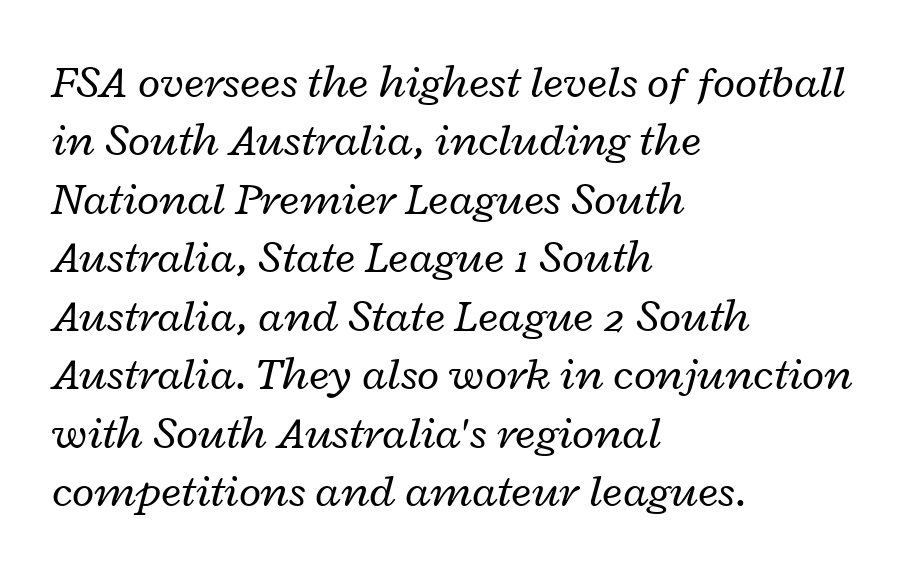
Q: Is the text bold? A: No.
Q: Is the text italic (slanted)? A: Yes, it leans right by about 12 degrees.
Q: Is the text underlined? A: No.
Q: How is the paragraph aligned? A: Left-aligned.
Q: Is the spacing between letters normal or unusually wide? A: Normal.
Q: Is the spacing between lines tight, normal or loose? A: Normal.
Q: Width (condensed, normal, or wide)? A: Wide.
Q: Stroke contrast? A: Low.
Q: x-height? A: Medium.
Q: Monospaced? A: No.
